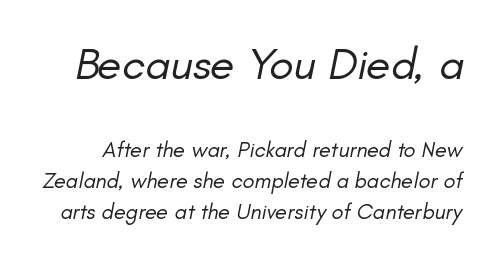
The image shows 45 px regular-weight type, italic (leaning right); set normal line spacing (1.42x), normal letter spacing, not underlined; the first (top) block is 2.05x larger; low stroke contrast and a small x-height.
